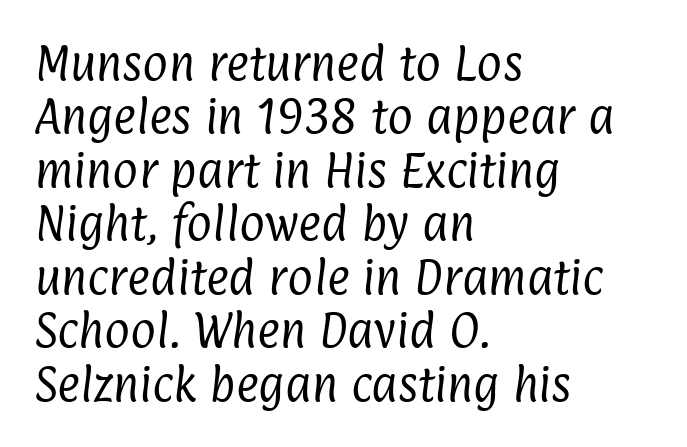
The text was rendered using a sans face with plain stroke endings. Teacher's note: observe the even left margin — that is flush-left alignment. Anything drawn beneath the words? Only blank space. No letter is thick-stroked: the sample isn't bold. Proportional: the letters do not fall into vertical columns. Line spacing here is normal.
